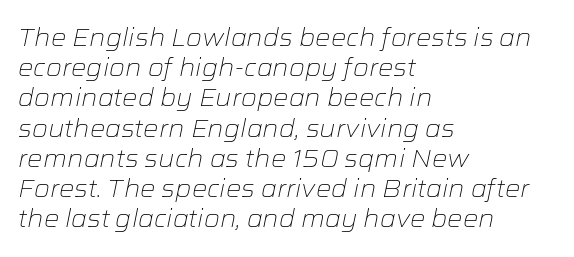
The image shows 24 px text type, italic (leaning right); set left-aligned, normal line spacing (1.26x), normal letter spacing, not underlined.
